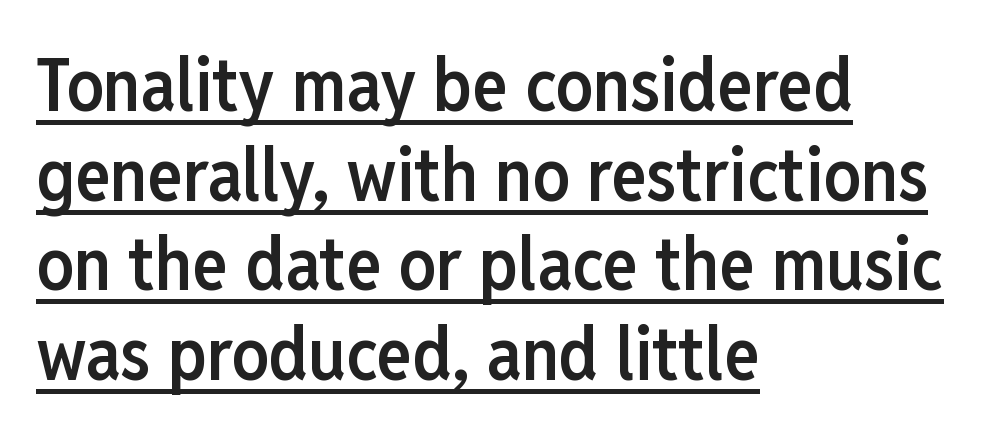
The words here are underlined. Nothing unusual about the tracking: characters are spaced as the font intends. Horizontally, the lines are justified to the leading edge only. Style check: upright. You could not count columns in this text — the font is proportionally spaced. A somewhat darkened texture: the type is semibold rather than bold.
